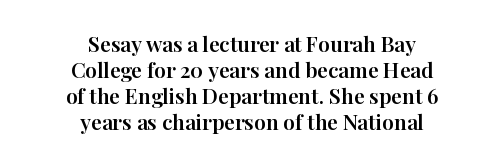
Both edges are ragged and mirror each other, which tells us the setting is centered. When letters stand straight like this, we call the style roman or upright. Any mark beneath the type? The region is blank. Default kerning and tracking; the words read as compact shapes.
